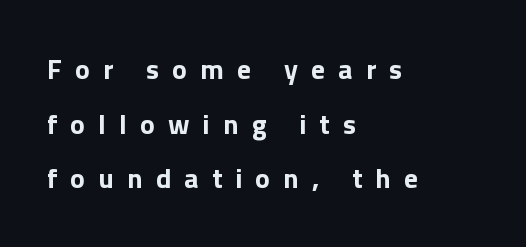
Q: Is the text bold? A: Yes.
Q: Is the text italic (slanted)? A: No, it is upright.
Q: Is the typeface a serif or a sans-serif typeface? A: Sans-serif.
Q: Is the text underlined? A: No.
Q: How is the paragraph aligned? A: Left-aligned.
Q: Is the spacing between letters normal or unusually wide? A: Unusually wide.
Q: Is the spacing between lines tight, normal or loose? A: Loose.
Q: Width (condensed, normal, or wide)? A: Normal.
Q: x-height? A: Medium.
Q: Monospaced? A: No.
